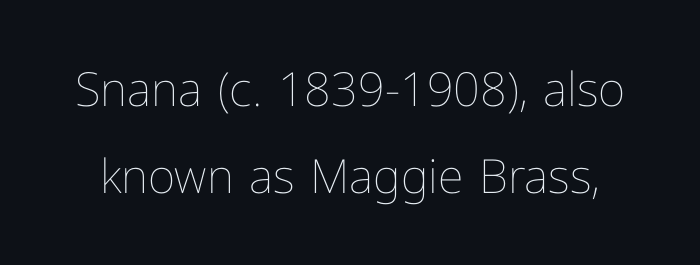
The image shows 47 px thin type, upright; set line spacing 1.86x, normal letter spacing, not underlined; low stroke contrast and a medium x-height.
